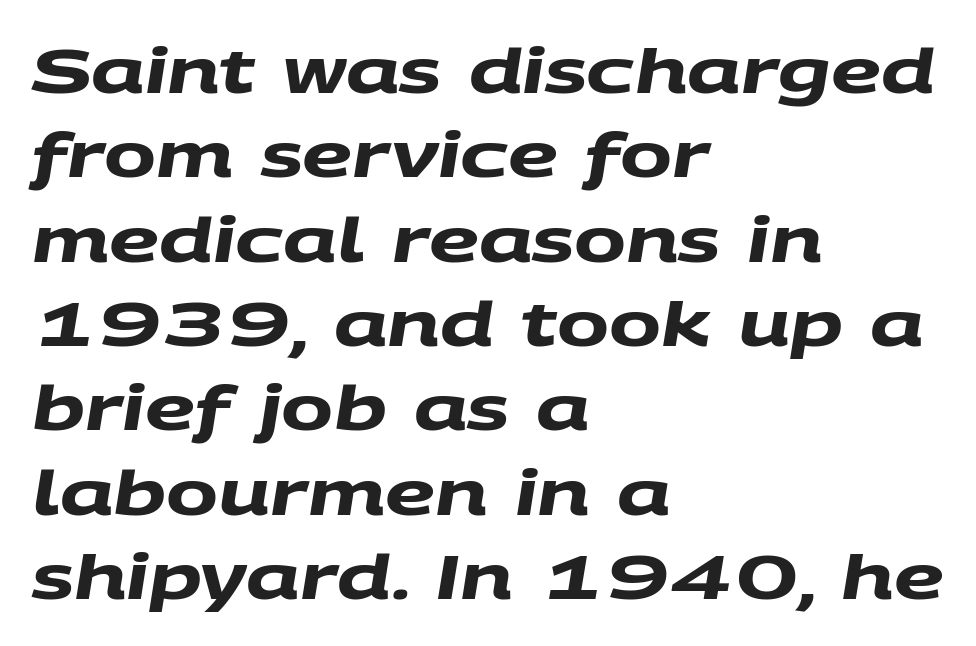
The image shows 62 px heavy, wide sans-serif type; set left-aligned, normal line spacing (1.36x), normal letter spacing, not underlined; medium stroke contrast and a large x-height.
